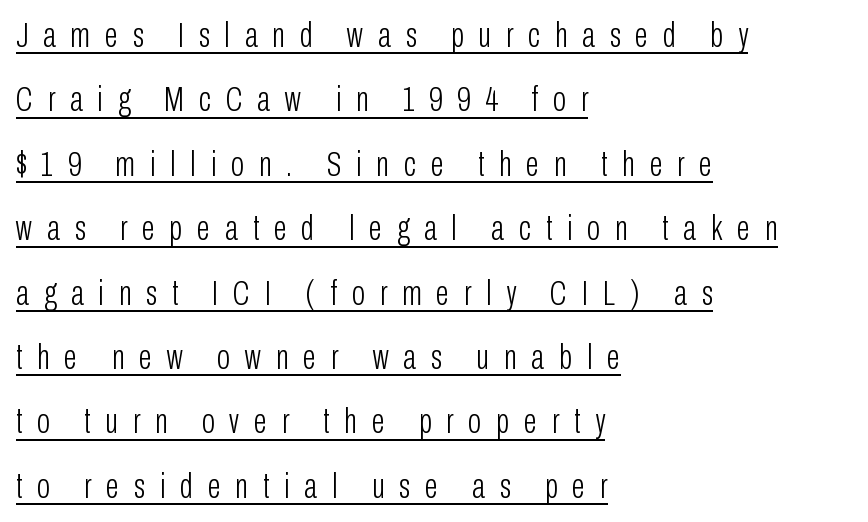
{"serif": "no", "italic": "no", "bold": "no", "weight": "light", "width": "condensed", "stroke_contrast": "low", "x_height": "medium", "monospaced": "no", "underline": "yes", "align": "left", "line_spacing_ratio": 1.84, "letter_spacing": "wide", "letter_spacing_em": 0.42, "glyph_px": 35}
